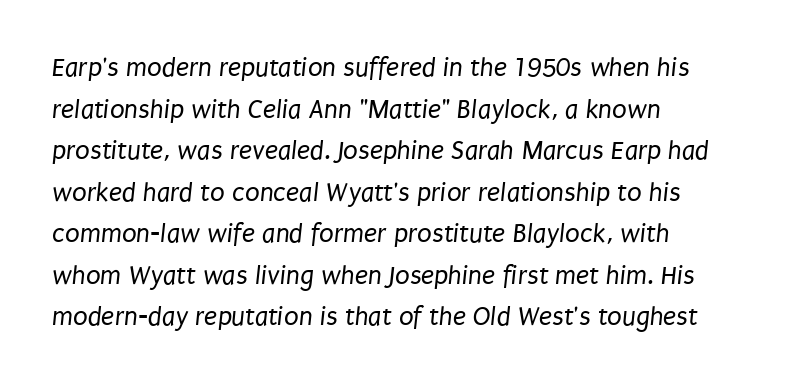
Q: Is the text bold? A: No.
Q: Is the text underlined? A: No.
Q: How is the paragraph aligned? A: Left-aligned.
Q: Is the spacing between letters normal or unusually wide? A: Normal.
Q: Is the spacing between lines tight, normal or loose? A: Normal.
